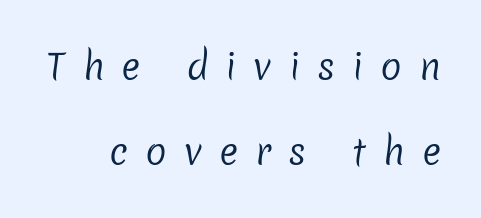
Clear beneath every line of the passage. The tracking jumps out immediately: characters are airy and widely separated. Character widths vary here, with narrow letters taking less room than wide ones. Reading down the column, the eye jumps a long way to each next line. Each letter's strokes conclude bluntly, with no projecting serifs.
